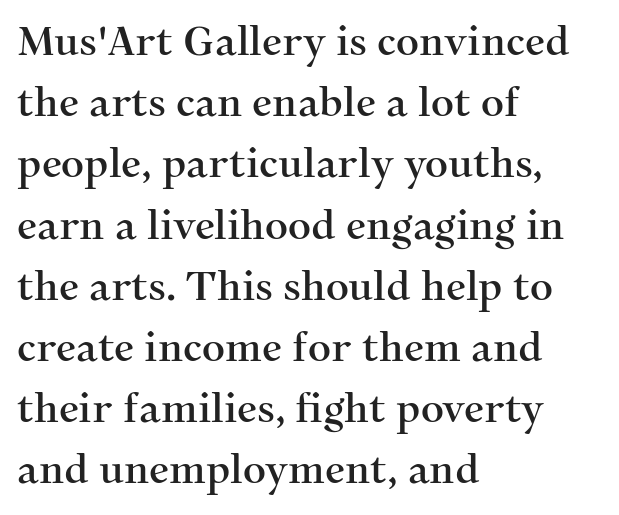
The lettering stays uniformly vertical, giving the passage a roman look. A bare baseline throughout the passage. Students, observe: this is what conventionally led text looks like. A student would call this left alignment; a typographer would say flush left, rag right.
